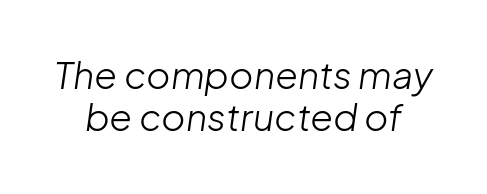
Q: Is the text bold? A: No.
Q: Is the text italic (slanted)? A: Yes, it leans right by about 8 degrees.
Q: Is the text underlined? A: No.
Q: How is the paragraph aligned? A: Centered.
Q: Is the spacing between letters normal or unusually wide? A: Normal.
Q: Is the spacing between lines tight, normal or loose? A: Tight.
Q: Width (condensed, normal, or wide)? A: Normal.
Q: Stroke contrast? A: Low.
Q: x-height? A: Medium.
Q: Monospaced? A: No.
